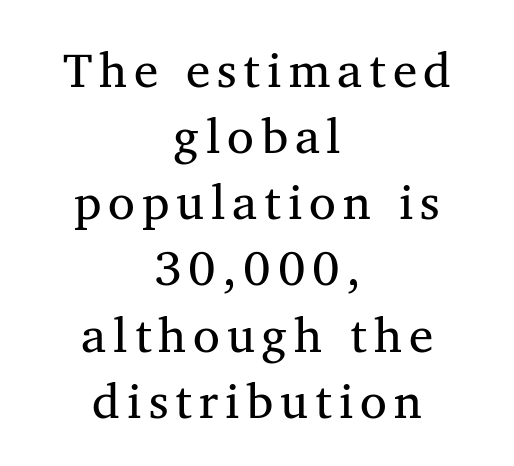
{"serif": "yes", "italic": "no", "bold": "no", "weight": "regular", "width": "normal", "stroke_contrast": "medium", "x_height": "medium", "monospaced": "no", "underline": "no", "align": "center", "line_spacing": "normal", "line_spacing_ratio": 1.35, "glyph_px": 49}
